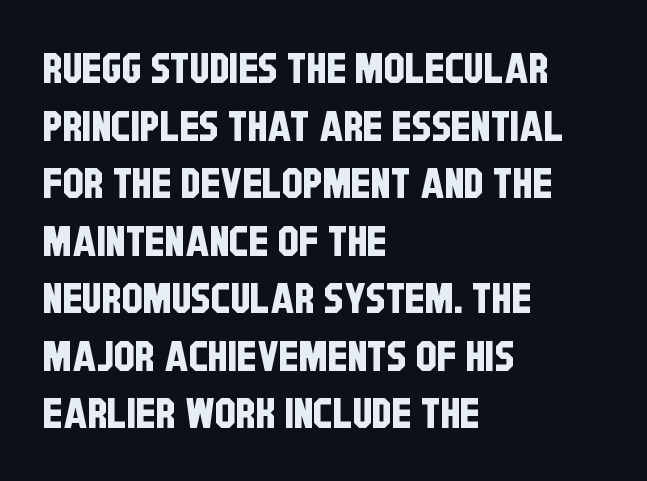
Q: Is the typeface a serif or a sans-serif typeface? A: Sans-serif.
Q: Is the text underlined? A: No.
Q: How is the paragraph aligned? A: Left-aligned.
Q: Is the spacing between letters normal or unusually wide? A: Normal.
Q: Is the spacing between lines tight, normal or loose? A: Normal.
Q: Width (condensed, normal, or wide)? A: Condensed.
Q: Stroke contrast? A: Low.
Q: x-height? A: Large.
Q: Monospaced? A: No.
